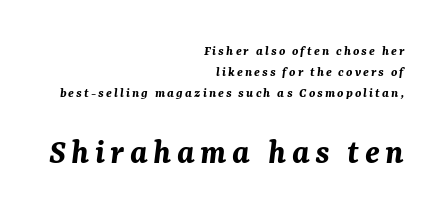
The designer left line spacing at the default. An italicized treatment has been applied to the whole sample. The lines are quadded right. Note the varied advance widths — an 'i' is clearly narrower than an 'm'.
